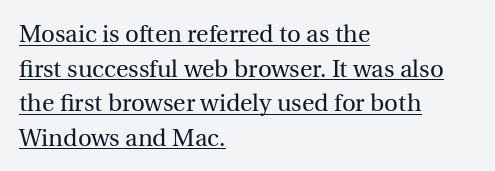
Q: Is the text bold? A: No.
Q: Is the text italic (slanted)? A: No, it is upright.
Q: Is the text underlined? A: Yes.
Q: How is the paragraph aligned? A: Left-aligned.
Q: Is the spacing between letters normal or unusually wide? A: Normal.
Q: Is the spacing between lines tight, normal or loose? A: Normal.
